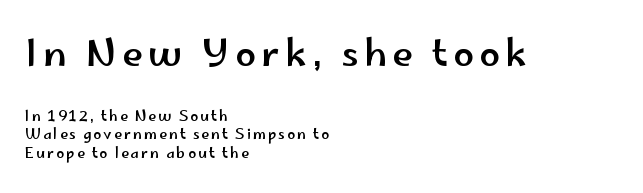
The image shows 37 px wide sans-serif type, upright; set left-aligned, normal line spacing (1.35x), not underlined; the first (top) block is 2.64x larger; low stroke contrast and a small x-height.
